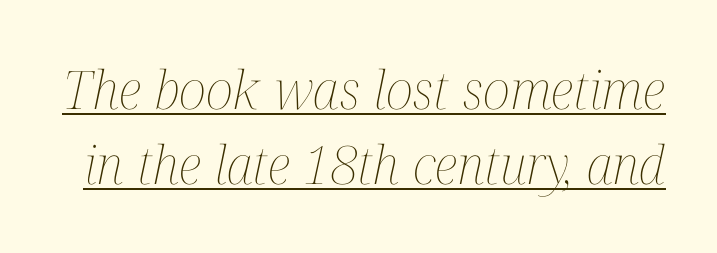
{"italic": "yes", "lean": "right", "slant_degrees": 12, "bold": "no", "weight": "thin", "width": "condensed", "stroke_contrast": "medium", "x_height": "medium", "monospaced": "no", "underline": "yes", "line_spacing": "normal", "line_spacing_ratio": 1.42, "letter_spacing": "normal", "letter_spacing_em": 0.0, "glyph_px": 53}
